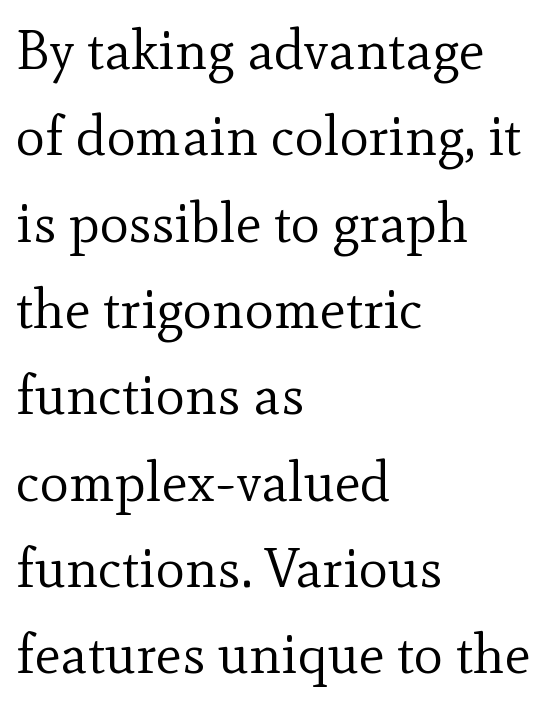
{"serif": "yes", "italic": "no", "bold": "no", "weight": "regular", "width": "normal", "x_height": "small", "monospaced": "no", "underline": "no", "align": "left", "line_spacing": "normal", "line_spacing_ratio": 1.57, "letter_spacing": "normal", "letter_spacing_em": 0.0, "glyph_px": 55}
